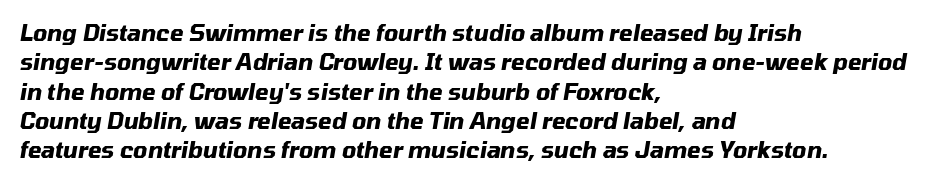
The image shows 22 px bold type, italic (leaning right); set left-aligned, normal line spacing (1.33x), normal letter spacing, not underlined.
